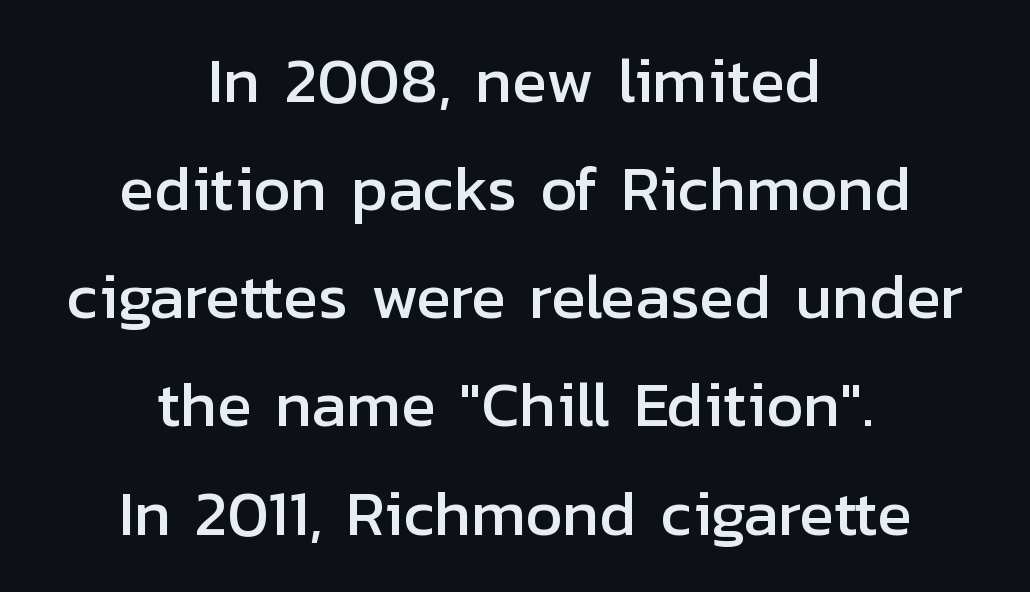
{"serif": "no", "italic": "no", "width": "normal", "stroke_contrast": "low", "x_height": "medium", "monospaced": "no", "underline": "no", "align": "center", "line_spacing": "normal", "line_spacing_ratio": 1.69, "letter_spacing": "normal", "letter_spacing_em": 0.0, "glyph_px": 64}
